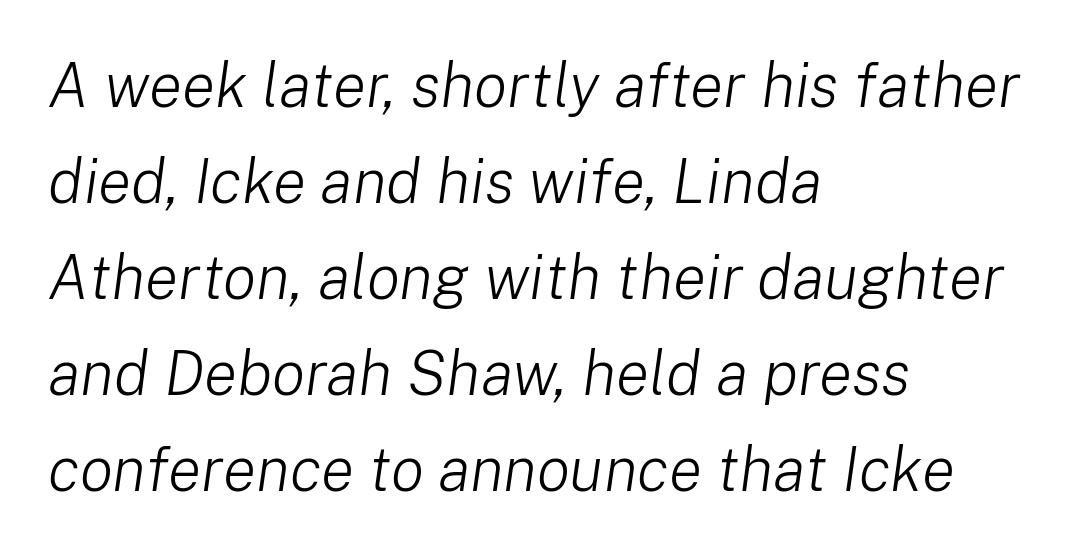
{"italic": "yes", "lean": "right", "slant_degrees": 8, "bold": "no", "weight": "light", "width": "normal", "stroke_contrast": "low", "x_height": "medium", "monospaced": "no", "underline": "no", "align": "left", "line_spacing": "normal", "line_spacing_ratio": 1.55, "letter_spacing": "normal", "letter_spacing_em": 0.0, "glyph_px": 62}
